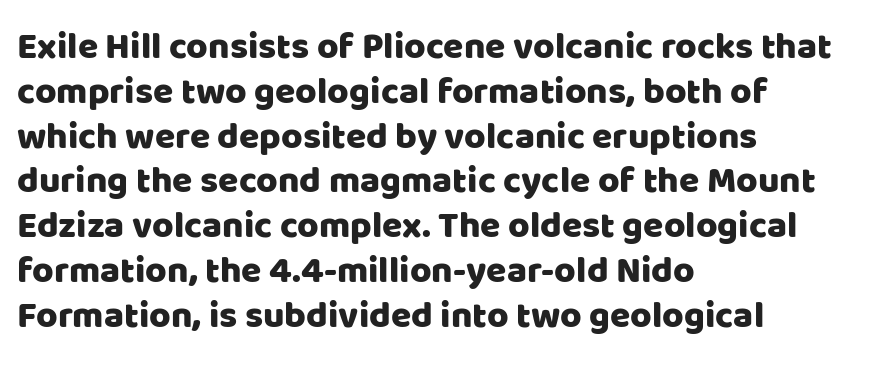
Just letters on the line, the space beneath them empty. A sans-serif font was chosen for this passage. Italic: no, the glyphs are upright roman. Is the block centered? No — it sits flush against the left margin.
